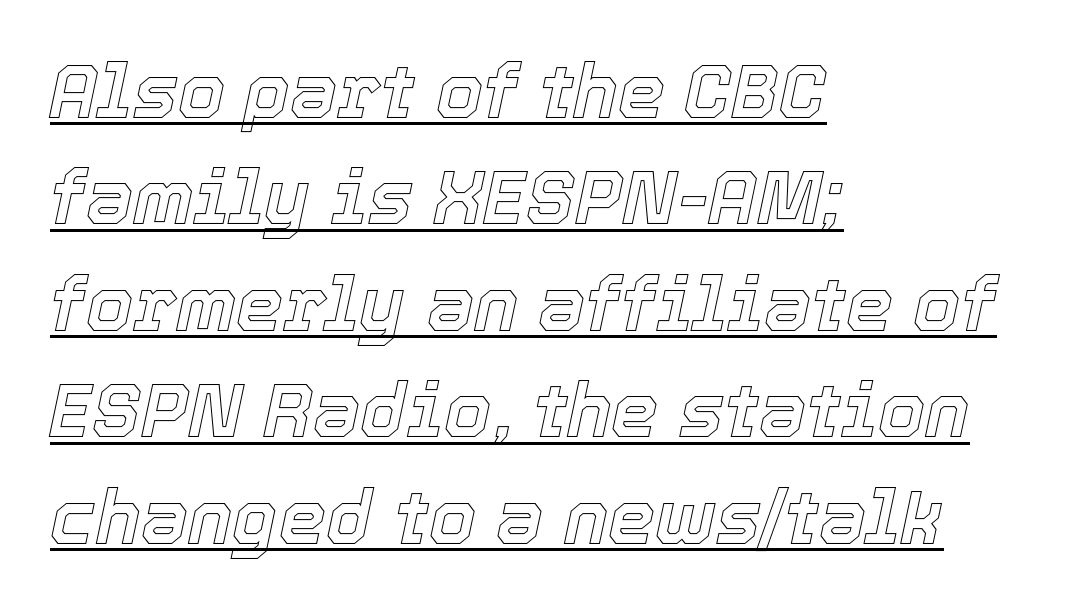
The image shows 75 px text type, italic (leaning right); set left-aligned, normal line spacing (1.42x), normal letter spacing, underlined; a medium x-height.
